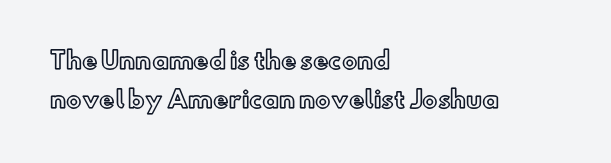
Q: Is the text italic (slanted)? A: No, it is upright.
Q: Is the text underlined? A: No.
Q: How is the paragraph aligned? A: Left-aligned.
Q: Is the spacing between letters normal or unusually wide? A: Normal.
Q: Is the spacing between lines tight, normal or loose? A: Normal.
